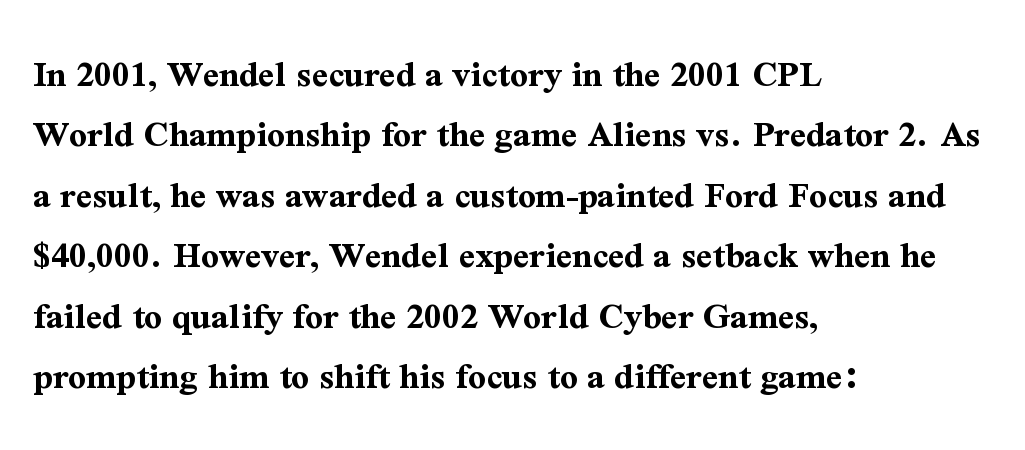
Varying glyph widths throughout — classic text-font behaviour. Each glyph is drawn with heavy, bold strokes. The letters stand upright; this is a roman face. This rendering features lettering with no underline. One-word summary of the alignment: left.
